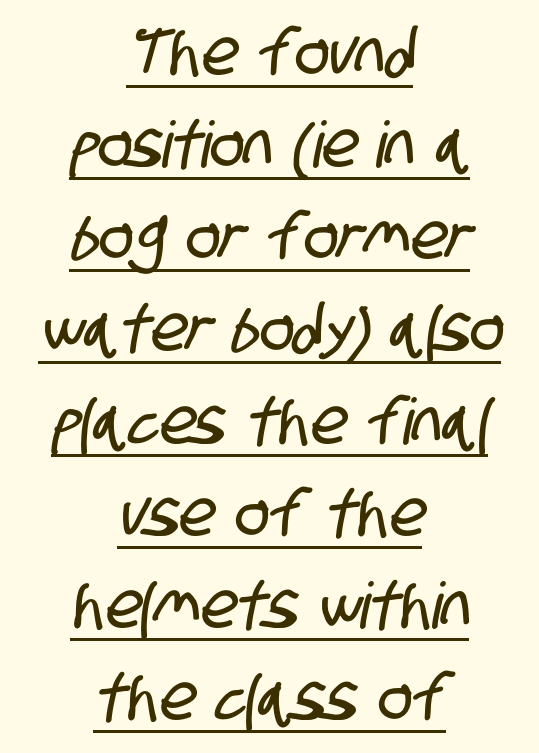
{"serif": "no", "width": "condensed", "stroke_contrast": "low", "x_height": "large", "monospaced": "no", "underline": "yes", "align": "center", "line_spacing": "normal", "line_spacing_ratio": 1.44, "letter_spacing": "normal", "letter_spacing_em": 0.0, "glyph_px": 64}
